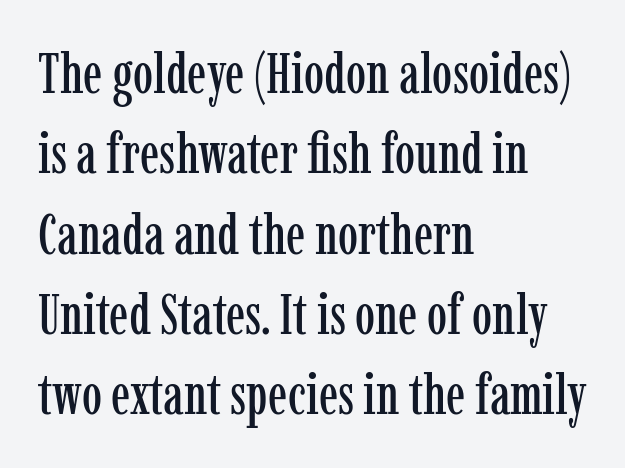
Lines of text with bare space underneath. Caption: standard tracking, unaltered. Type style note: has serifs. How would I describe the line gaps? Plain and ordinary. Posture: upright roman. Proportional: the letters do not fall into vertical columns.
